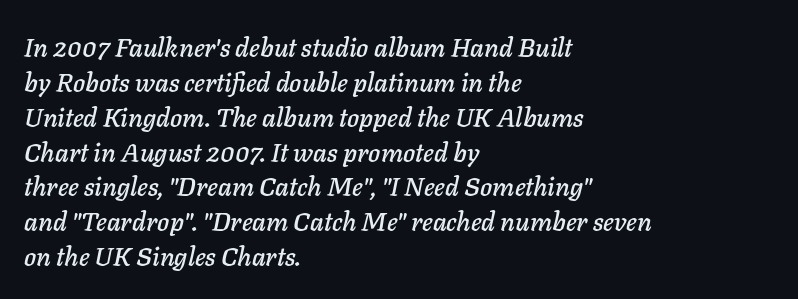
The image shows 26 px text type, italic (leaning right); set left-aligned, normal line spacing (1.34x), normal letter spacing, not underlined.
